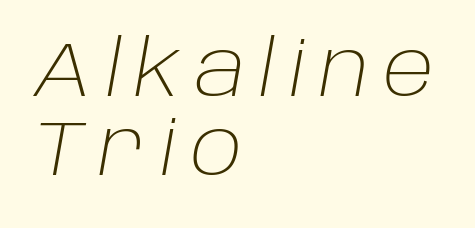
Q: Is the text bold? A: No.
Q: Is the text italic (slanted)? A: Yes, it leans right by about 10 degrees.
Q: Is the text underlined? A: No.
Q: How is the paragraph aligned? A: Left-aligned.
Q: Is the spacing between lines tight, normal or loose? A: Tight.
Q: Width (condensed, normal, or wide)? A: Normal.
Q: Stroke contrast? A: Low.
Q: x-height? A: Large.
Q: Monospaced? A: No.
